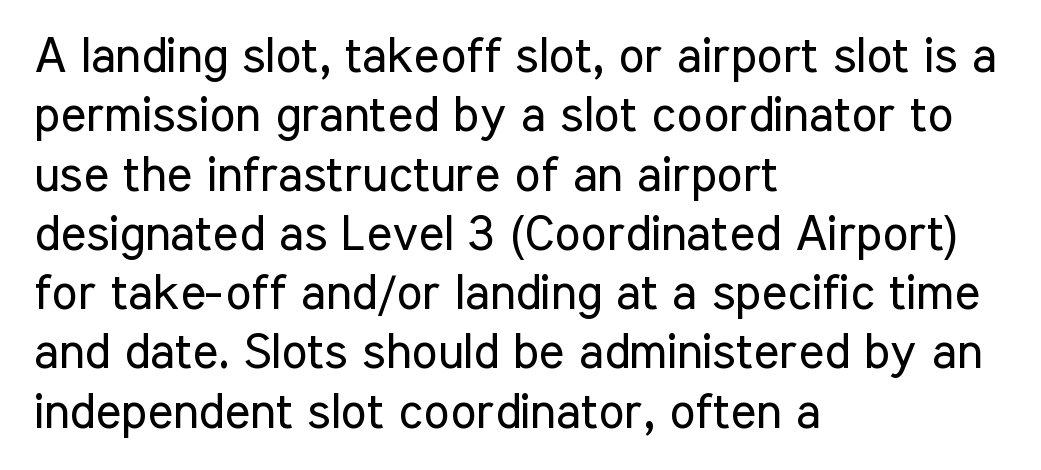
{"serif": "no", "italic": "no", "bold": "no", "weight": "regular", "width": "condensed", "stroke_contrast": "low", "x_height": "medium", "monospaced": "no", "underline": "no", "align": "left", "line_spacing_ratio": 1.21, "letter_spacing": "normal", "letter_spacing_em": 0.0, "glyph_px": 49}
